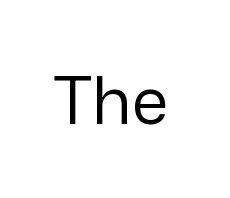
Q: Is the text bold? A: No.
Q: Is the text italic (slanted)? A: No, it is upright.
Q: Is the typeface a serif or a sans-serif typeface? A: Sans-serif.
Q: Is the text underlined? A: No.
Q: Is the spacing between letters normal or unusually wide? A: Normal.
Q: Width (condensed, normal, or wide)? A: Normal.
Q: Stroke contrast? A: Low.
Q: x-height? A: Medium.
Q: Monospaced? A: No.
